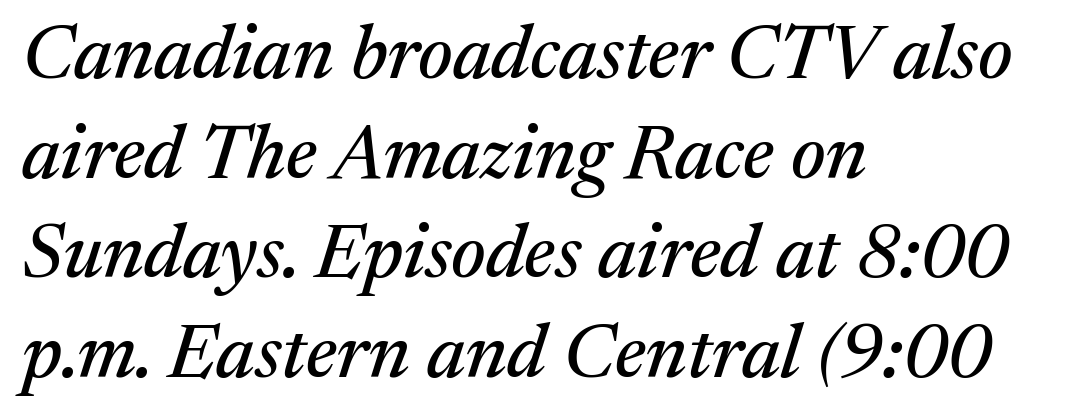
Q: Is the text italic (slanted)? A: Yes, it leans right by about 17 degrees.
Q: Is the typeface a serif or a sans-serif typeface? A: Serif.
Q: Is the text underlined? A: No.
Q: How is the paragraph aligned? A: Left-aligned.
Q: Is the spacing between letters normal or unusually wide? A: Normal.
Q: Is the spacing between lines tight, normal or loose? A: Normal.
Q: Width (condensed, normal, or wide)? A: Normal.
Q: Stroke contrast? A: Medium.
Q: x-height? A: Medium.
Q: Monospaced? A: No.
